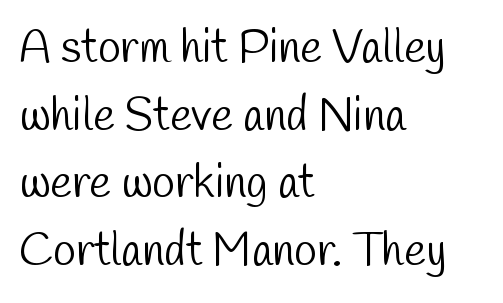
Q: Is the text bold? A: No.
Q: Is the typeface a serif or a sans-serif typeface? A: Sans-serif.
Q: Is the text underlined? A: No.
Q: How is the paragraph aligned? A: Left-aligned.
Q: Is the spacing between letters normal or unusually wide? A: Normal.
Q: Is the spacing between lines tight, normal or loose? A: Normal.
Q: Width (condensed, normal, or wide)? A: Condensed.
Q: Stroke contrast? A: Low.
Q: x-height? A: Medium.
Q: Monospaced? A: No.
